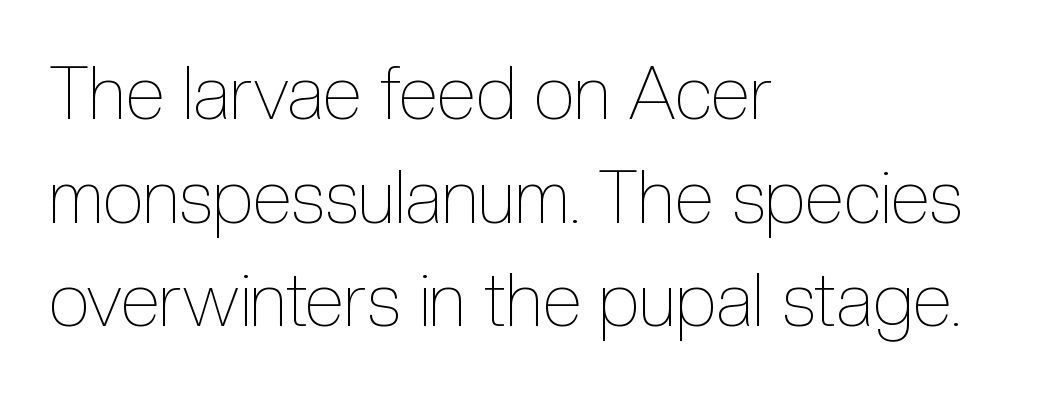
Q: Is the text bold? A: No.
Q: Is the text italic (slanted)? A: No, it is upright.
Q: Is the text underlined? A: No.
Q: How is the paragraph aligned? A: Left-aligned.
Q: Is the spacing between letters normal or unusually wide? A: Normal.
Q: Is the spacing between lines tight, normal or loose? A: Normal.
Q: Width (condensed, normal, or wide)? A: Condensed.
Q: x-height? A: Medium.
Q: Monospaced? A: No.
